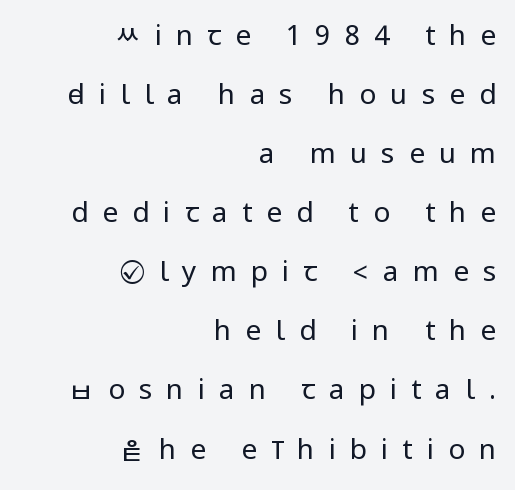
{"serif": "no", "italic": "no", "bold": "no", "weight": "regular", "width": "condensed", "stroke_contrast": "low", "underline": "no", "align": "right", "line_spacing": "loose", "line_spacing_ratio": 2.11, "letter_spacing": "wide", "letter_spacing_em": 0.5, "glyph_px": 28}
